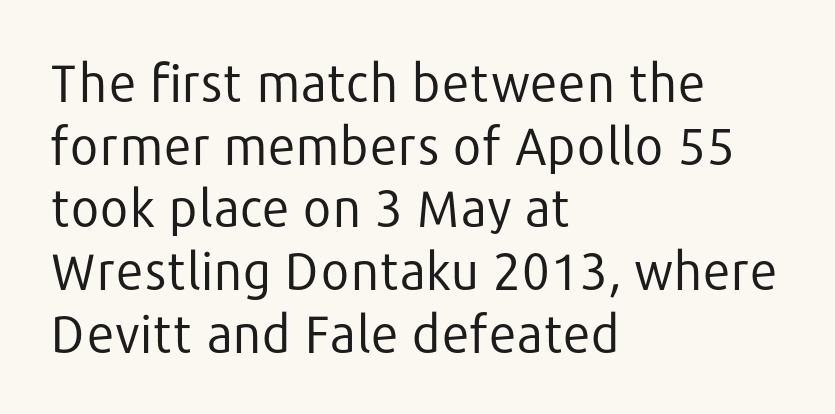
{"serif": "no", "italic": "no", "bold": "no", "weight": "regular", "width": "normal", "stroke_contrast": "low", "x_height": "medium", "monospaced": "no", "underline": "no", "align": "left", "line_spacing_ratio": 1.23, "letter_spacing": "normal", "letter_spacing_em": 0.0, "glyph_px": 51}
